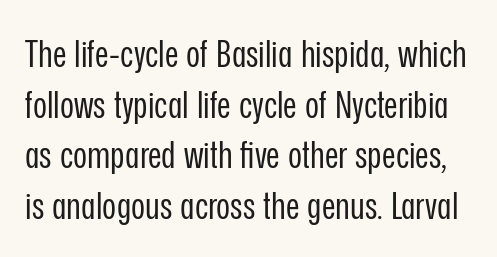
Q: Is the text bold? A: No.
Q: Is the text italic (slanted)? A: No, it is upright.
Q: Is the typeface a serif or a sans-serif typeface? A: Sans-serif.
Q: Is the text underlined? A: No.
Q: Is the spacing between letters normal or unusually wide? A: Normal.
Q: Is the spacing between lines tight, normal or loose? A: Normal.
Q: Width (condensed, normal, or wide)? A: Condensed.
Q: Stroke contrast? A: Low.
Q: x-height? A: Medium.
Q: Monospaced? A: No.
